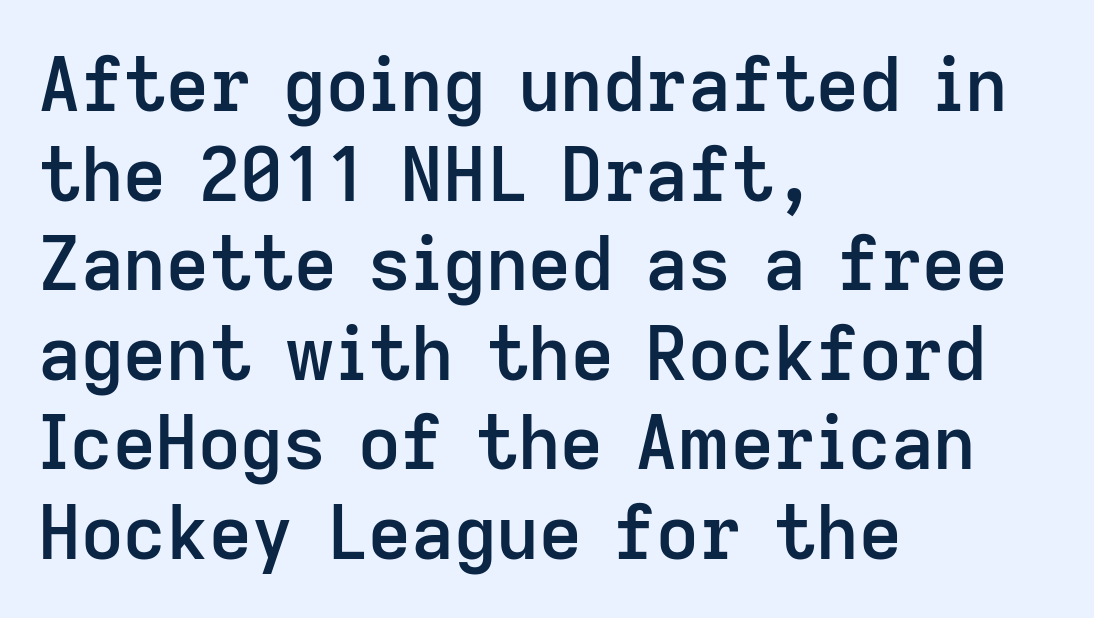
Q: Is the text bold? A: Semi-bold.
Q: Is the text italic (slanted)? A: No, it is upright.
Q: Is the typeface a serif or a sans-serif typeface? A: Sans-serif.
Q: Is the text underlined? A: No.
Q: How is the paragraph aligned? A: Left-aligned.
Q: Is the spacing between letters normal or unusually wide? A: Normal.
Q: Width (condensed, normal, or wide)? A: Normal.
Q: Stroke contrast? A: Low.
Q: x-height? A: Medium.
Q: Monospaced? A: No.
